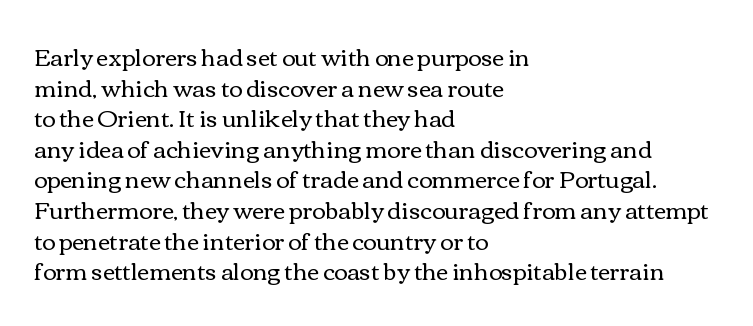
Q: Is the text bold? A: No.
Q: Is the text italic (slanted)? A: No, it is upright.
Q: Is the text underlined? A: No.
Q: How is the paragraph aligned? A: Left-aligned.
Q: Is the spacing between letters normal or unusually wide? A: Normal.
Q: Is the spacing between lines tight, normal or loose? A: Normal.
